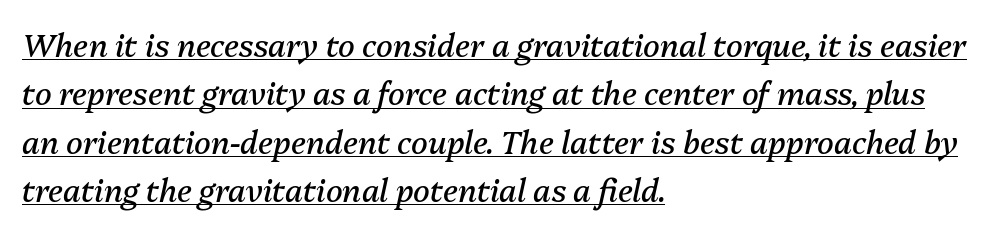
Q: Is the text bold? A: No.
Q: Is the text italic (slanted)? A: Yes, it leans right by about 13 degrees.
Q: Is the text underlined? A: Yes.
Q: How is the paragraph aligned? A: Left-aligned.
Q: Is the spacing between letters normal or unusually wide? A: Normal.
Q: Is the spacing between lines tight, normal or loose? A: Normal.
Q: Width (condensed, normal, or wide)? A: Normal.
Q: Stroke contrast? A: Medium.
Q: x-height? A: Medium.
Q: Monospaced? A: No.
